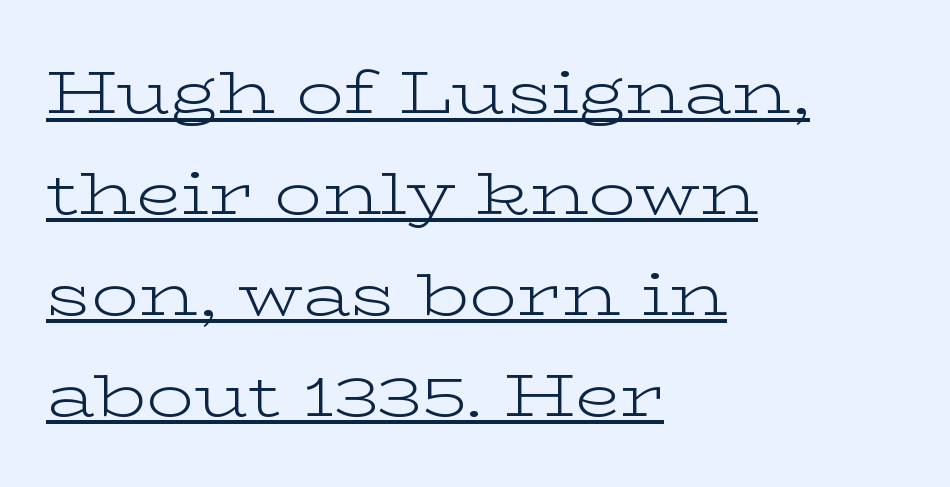
Character widths vary here, with narrow letters taking less room than wide ones. Bold? No — there's no thickening of the strokes. Is the letter spacing exaggerated? No — it looks like the ordinary default. The rendering shows small feet on the letterforms — a serif design.
